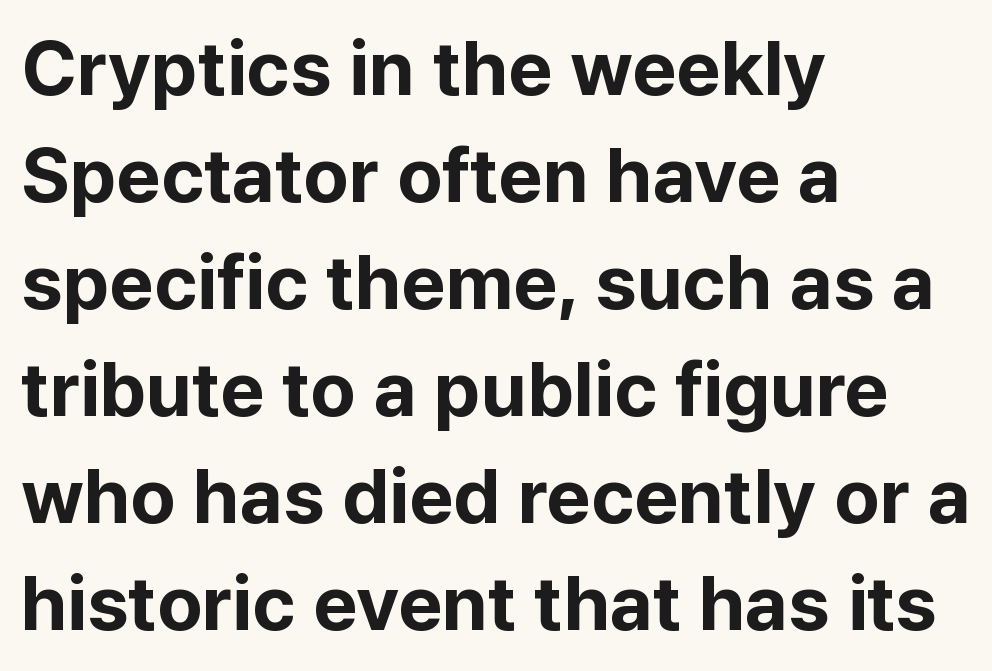
Q: Is the text bold? A: Yes.
Q: Is the text italic (slanted)? A: No, it is upright.
Q: Is the typeface a serif or a sans-serif typeface? A: Sans-serif.
Q: Is the text underlined? A: No.
Q: How is the paragraph aligned? A: Left-aligned.
Q: Is the spacing between letters normal or unusually wide? A: Normal.
Q: Is the spacing between lines tight, normal or loose? A: Normal.
Q: Width (condensed, normal, or wide)? A: Normal.
Q: Stroke contrast? A: Low.
Q: x-height? A: Medium.
Q: Monospaced? A: No.
